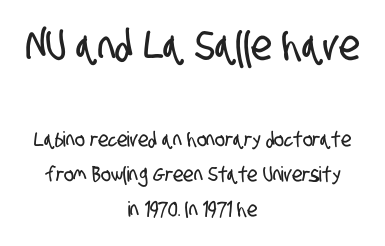
{"serif": "no", "width": "condensed", "stroke_contrast": "low", "x_height": "large", "monospaced": "no", "underline": "no", "align": "center", "line_spacing": "normal", "line_spacing_ratio": 1.67, "letter_spacing": "normal", "letter_spacing_em": 0.0, "larger_block": "first", "size_ratio": 2.0, "glyph_px": 42}
